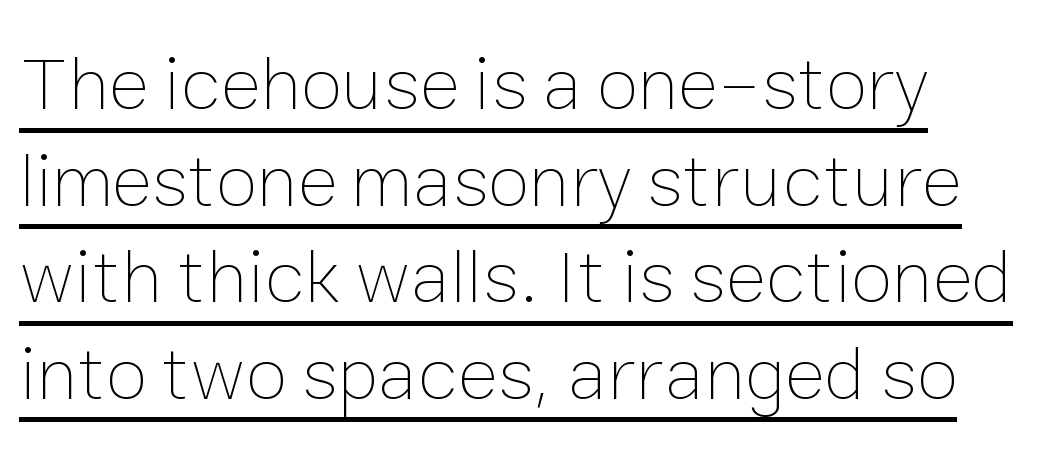
The image shows 76 px thin type, upright; set left-aligned, normal line spacing (1.27x), normal letter spacing, underlined; low stroke contrast and a medium x-height.
